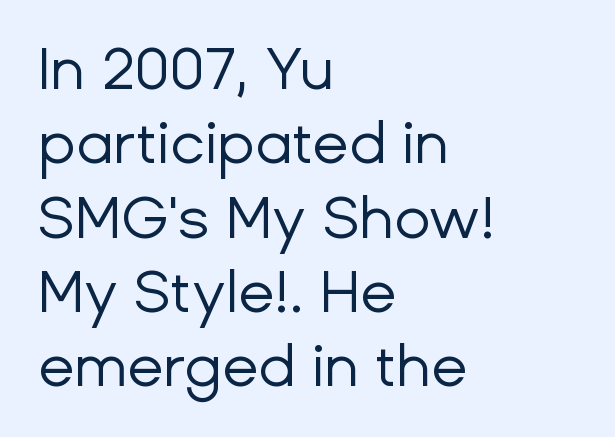
The image shows 59 px regular-weight sans-serif type, upright; set left-aligned, normal line spacing (1.26x), normal letter spacing, not underlined; low stroke contrast and a medium x-height.
